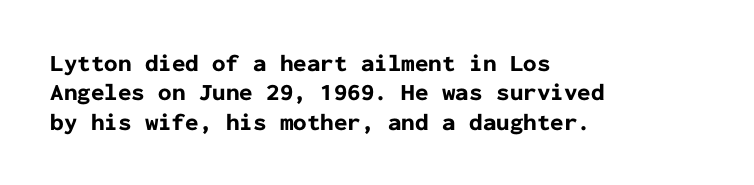
Q: Is the text bold? A: Yes.
Q: Is the text italic (slanted)? A: No, it is upright.
Q: Is the text underlined? A: No.
Q: How is the paragraph aligned? A: Left-aligned.
Q: Is the spacing between letters normal or unusually wide? A: Normal.
